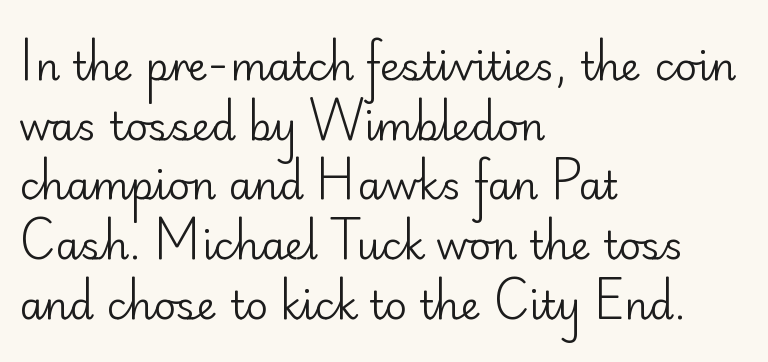
{"serif": "no", "italic": "no", "bold": "no", "weight": "regular", "width": "normal", "stroke_contrast": "low", "x_height": "small", "monospaced": "no", "underline": "no", "align": "left", "line_spacing": "normal", "line_spacing_ratio": 1.53, "letter_spacing": "normal", "letter_spacing_em": 0.0, "glyph_px": 39}
